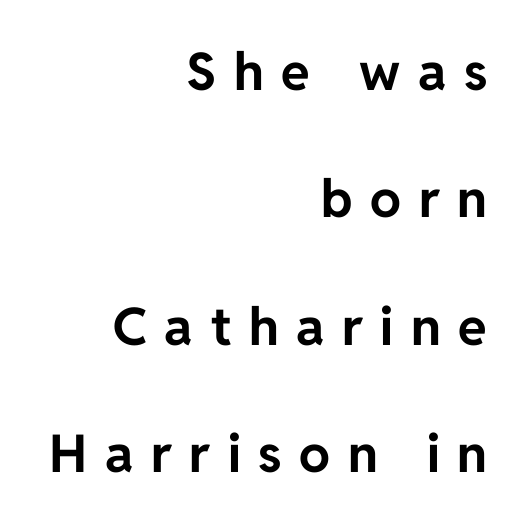
The image shows 52 px bold sans-serif type, upright; set right-aligned, loose line spacing (2.45x), unusually wide letter spacing (+0.34 em), not underlined; low stroke contrast and a medium x-height.
